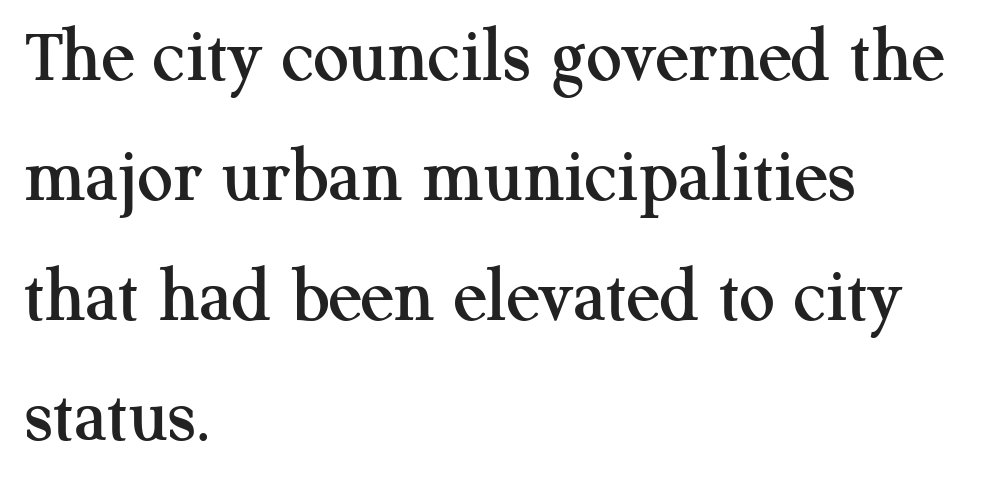
{"serif": "yes", "italic": "no", "width": "normal", "stroke_contrast": "medium", "x_height": "medium", "monospaced": "no", "underline": "no", "align": "left", "line_spacing": "normal", "line_spacing_ratio": 1.52, "letter_spacing": "normal", "letter_spacing_em": 0.0, "glyph_px": 79}
